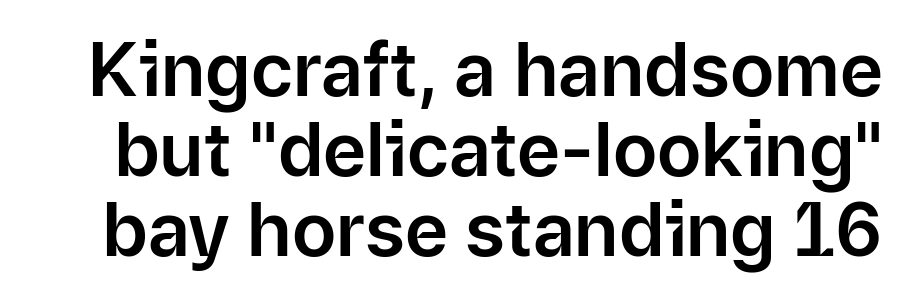
Q: Is the text italic (slanted)? A: No, it is upright.
Q: Is the typeface a serif or a sans-serif typeface? A: Sans-serif.
Q: Is the text underlined? A: No.
Q: Is the spacing between letters normal or unusually wide? A: Normal.
Q: Is the spacing between lines tight, normal or loose? A: Tight.
Q: Width (condensed, normal, or wide)? A: Normal.
Q: Stroke contrast? A: Low.
Q: x-height? A: Medium.
Q: Monospaced? A: No.
